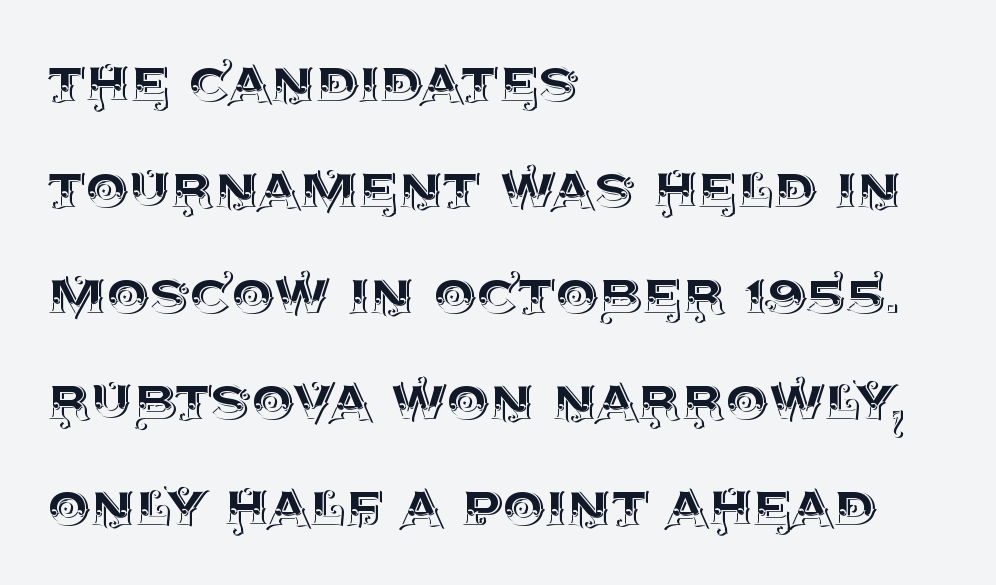
The image shows 68 px text type, upright; set left-aligned, normal line spacing (1.56x), normal letter spacing, not underlined; a large x-height.
